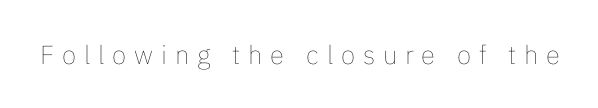
Q: Is the text bold? A: No.
Q: Is the text italic (slanted)? A: No, it is upright.
Q: Is the text underlined? A: No.
Q: Is the spacing between letters normal or unusually wide? A: Unusually wide.
